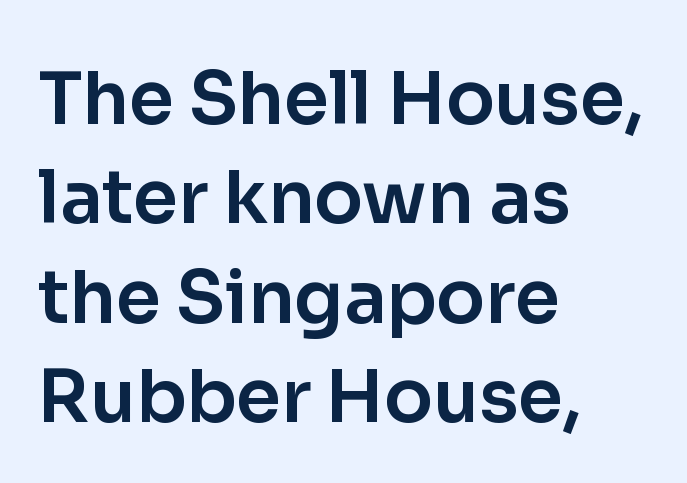
The image shows 72 px sans-serif type, upright; set left-aligned, normal line spacing (1.38x), normal letter spacing, not underlined; low stroke contrast and a medium x-height.
